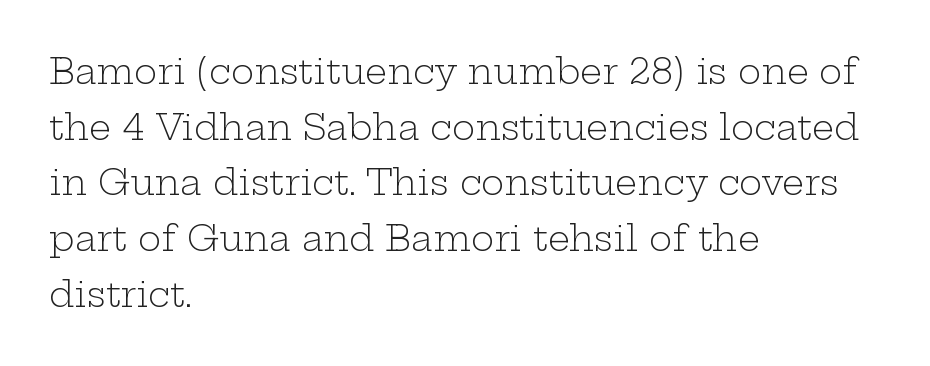
The space beneath each line is pristine and unruled. Character widths vary here, with narrow letters taking less room than wide ones. The lines sit at an ordinary, default distance from one another. Ascenders rise straight up at ninety degrees. Ink coverage per letter is moderate at most. The line texture is even and compact thanks to regular tracking.
